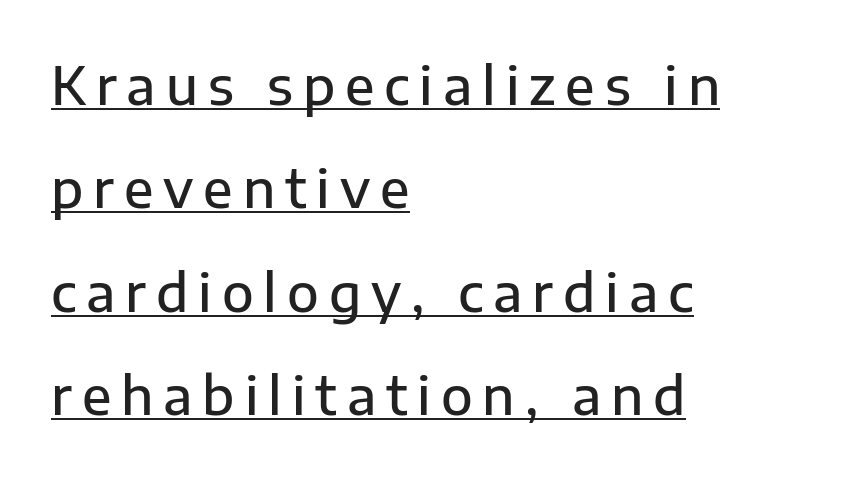
The image shows 52 px semibold sans-serif type, upright; set left-aligned, loose line spacing (1.99x), underlined; low stroke contrast and a medium x-height.
